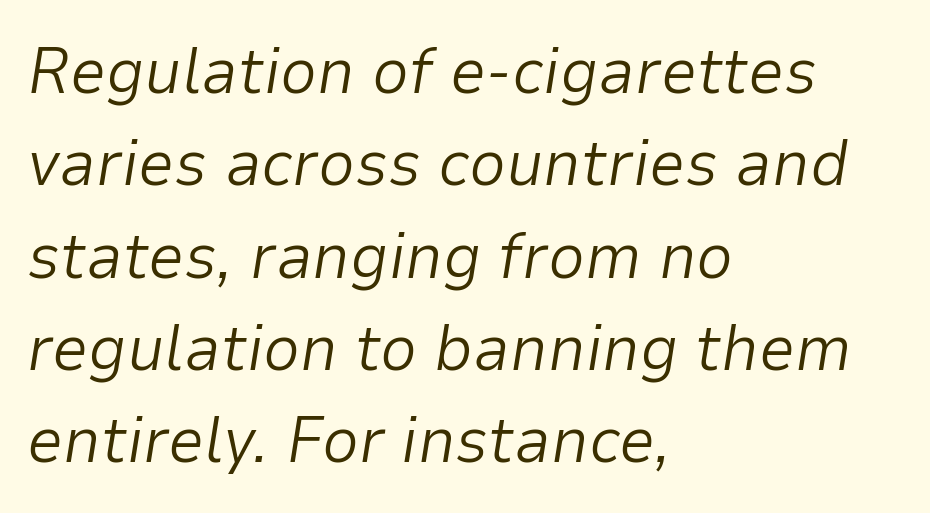
It's the slanting kind of type. Think of a printed novel: that variable character pitch is what you see here. Notice how descenders clear the ascenders below comfortably — that's standard leading. The paragraph shown leans on its left margin. The zone under the glyphs is completely vacant. What stands out about the letter spacing? Nothing — it is the standard amount.
